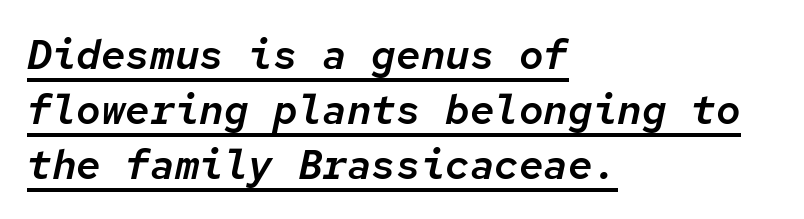
Q: Is the text italic (slanted)? A: Yes, it leans right by about 12 degrees.
Q: Is the text underlined? A: Yes.
Q: How is the paragraph aligned? A: Left-aligned.
Q: Is the spacing between letters normal or unusually wide? A: Normal.
Q: Is the spacing between lines tight, normal or loose? A: Normal.
Q: Width (condensed, normal, or wide)? A: Normal.
Q: Stroke contrast? A: Low.
Q: x-height? A: Medium.
Q: Monospaced? A: Yes.
